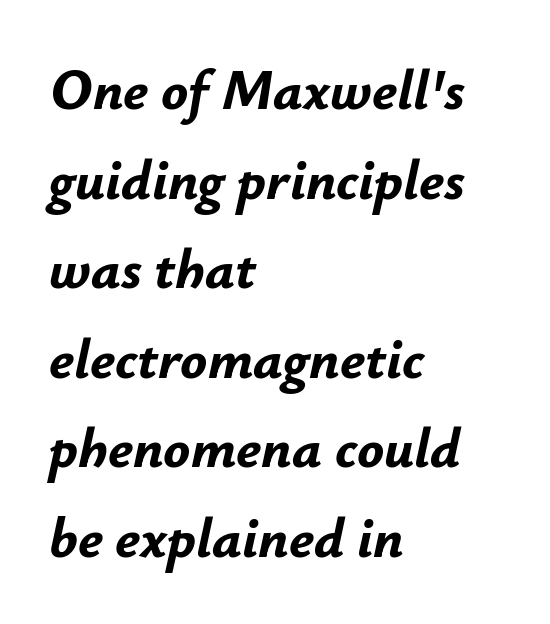
{"italic": "yes", "lean": "right", "slant_degrees": 12, "bold": "yes", "weight": "bold", "width": "normal", "stroke_contrast": "low", "x_height": "small", "monospaced": "no", "underline": "no", "align": "left", "line_spacing": "normal", "line_spacing_ratio": 1.6, "letter_spacing": "normal", "letter_spacing_em": 0.0, "glyph_px": 56}
